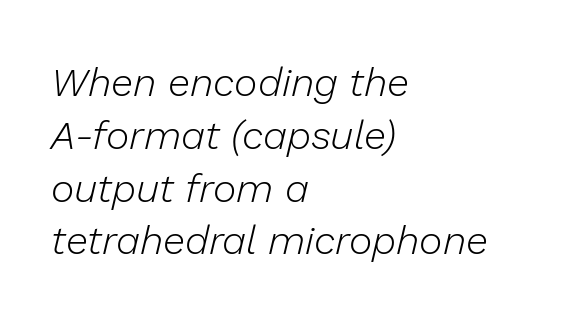
{"italic": "yes", "lean": "right", "slant_degrees": 13, "bold": "no", "weight": "light", "width": "normal", "stroke_contrast": "low", "x_height": "medium", "monospaced": "no", "underline": "no", "align": "left", "line_spacing": "normal", "line_spacing_ratio": 1.32, "letter_spacing": "normal", "letter_spacing_em": 0.0, "glyph_px": 40}
